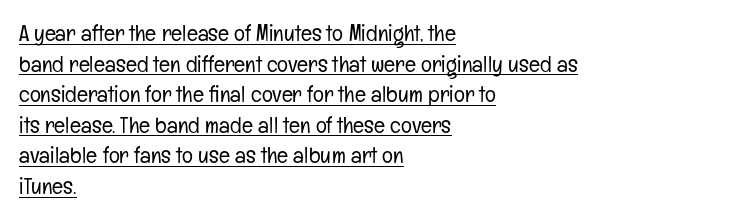
{"italic": "no", "bold": "no", "underline": "yes", "align": "left", "line_spacing": "normal", "line_spacing_ratio": 1.33, "letter_spacing": "normal", "letter_spacing_em": 0.0, "glyph_px": 23}
